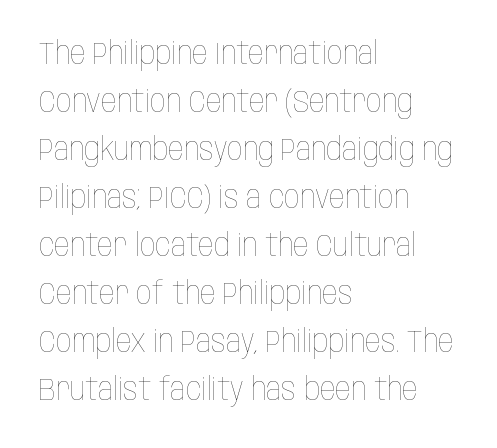
The baseline area is clear. The characters are drawn with everyday or finer stroke widths. The font's upright variant was chosen for this text. Short and long lines alike share a common starting point at left. Do the characters align in a grid? No, the font is proportional. There is no visible air inserted between adjacent glyphs.
